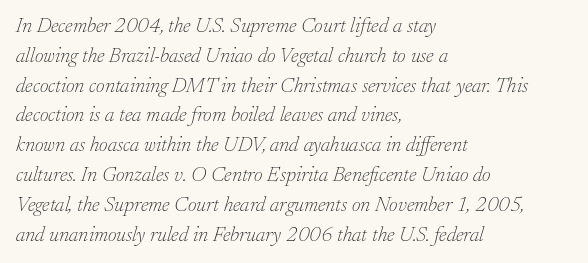
{"italic": "yes", "lean": "right", "slant_degrees": 17, "bold": "no", "underline": "no", "align": "left", "line_spacing": "normal", "line_spacing_ratio": 1.42, "letter_spacing": "normal", "letter_spacing_em": 0.0, "glyph_px": 21}
